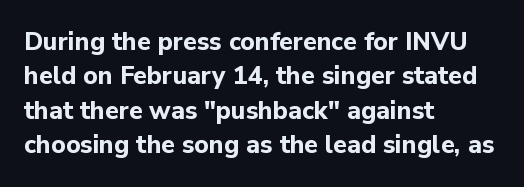
{"italic": "no", "bold": "yes", "underline": "no", "align": "left", "line_spacing": "normal", "line_spacing_ratio": 1.38, "letter_spacing": "normal", "letter_spacing_em": 0.0, "glyph_px": 25}
